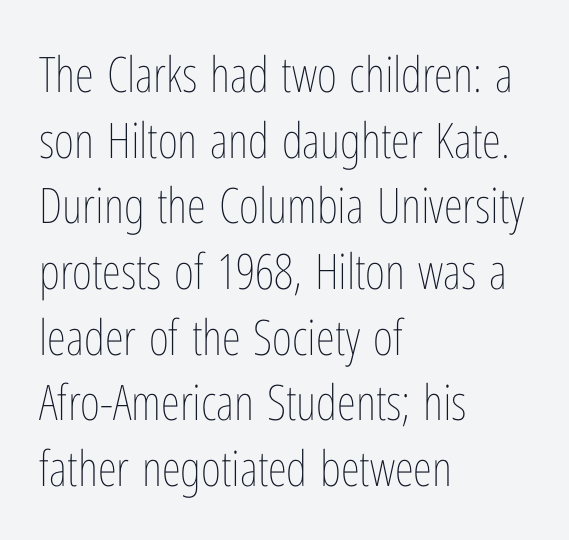
The image shows 49 px thin, condensed type, upright; set left-aligned, normal line spacing (1.34x), normal letter spacing, not underlined; low stroke contrast and a medium x-height.
